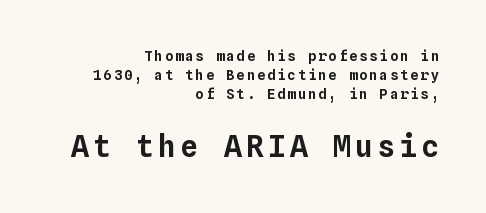
Q: Is the text italic (slanted)? A: No, it is upright.
Q: Is the text underlined? A: No.
Q: How is the paragraph aligned? A: Right-aligned.
Q: Is the spacing between lines tight, normal or loose? A: Normal.
Q: Which block of text is set in a larger size, the first (top) or the second (bottom)? A: The second (bottom) one.
Q: Width (condensed, normal, or wide)? A: Normal.
Q: Stroke contrast? A: Low.
Q: x-height? A: Medium.
Q: Monospaced? A: Yes.
